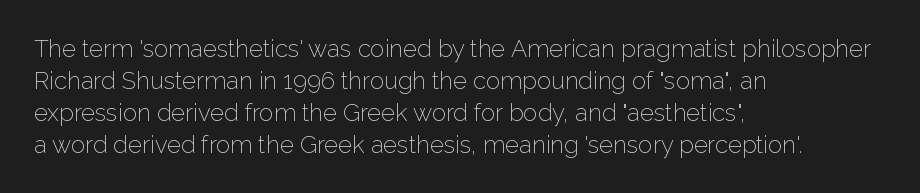
A bare baseline throughout the passage. Does the lettering tilt? It doesn't — this is upright. Leftover space on each line is placed entirely after the last word. Regarding leading, the lines here are spaced in the standard way. Inter-character spacing is left at the font's built-in metrics. Compared with a typical body face, this is equally light or lighter still.
